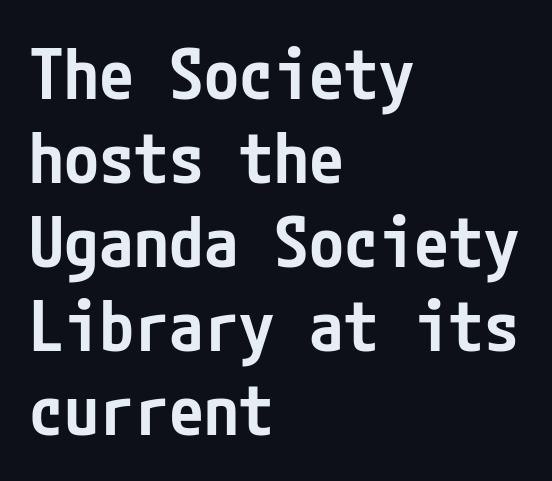
{"serif": "no", "italic": "no", "bold": "semi", "weight": "semibold", "width": "condensed", "stroke_contrast": "low", "x_height": "medium", "underline": "no", "align": "left", "line_spacing_ratio": 1.2, "letter_spacing": "normal", "letter_spacing_em": 0.0, "glyph_px": 70}
